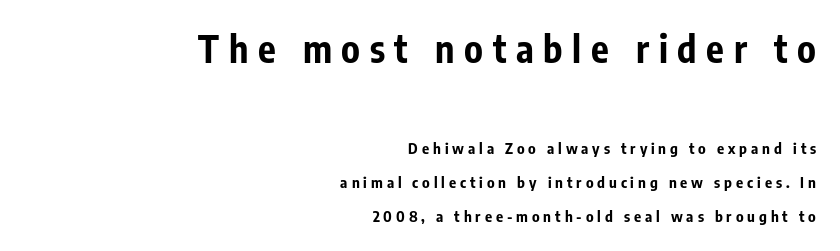
The image shows 37 px bold, condensed sans-serif type, upright; set right-aligned, loose line spacing (2.28x), unusually wide letter spacing (+0.26 em), not underlined; the first (top) block is 2.47x larger; low stroke contrast and a medium x-height.
